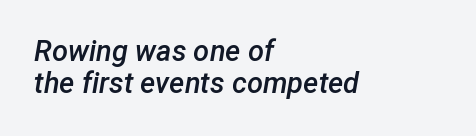
Q: Is the text bold? A: Semi-bold.
Q: Is the text italic (slanted)? A: Yes, it leans right by about 12 degrees.
Q: Is the text underlined? A: No.
Q: How is the paragraph aligned? A: Left-aligned.
Q: Is the spacing between letters normal or unusually wide? A: Normal.
Q: Is the spacing between lines tight, normal or loose? A: Tight.
Q: Width (condensed, normal, or wide)? A: Normal.
Q: Stroke contrast? A: Low.
Q: x-height? A: Medium.
Q: Monospaced? A: No.
